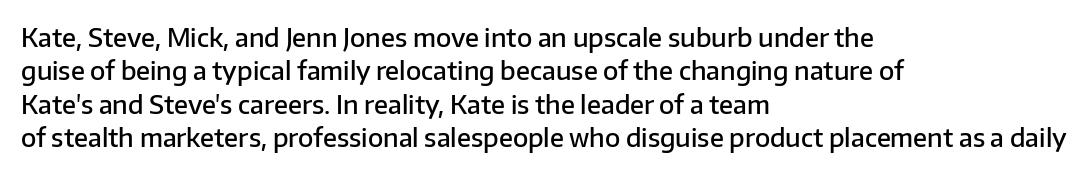
The image shows 25 px text type, upright; set left-aligned, normal line spacing (1.34x), normal letter spacing, not underlined.
